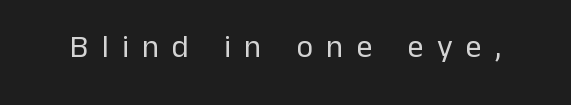
Note: no serifs on the glyphs. This is roman type, the default non-slanted kind. The strip under each line holds only bare page. The tracking reads as deliberately expanded to a designer's eye. These lines are rendered in a variable-pitch font.
